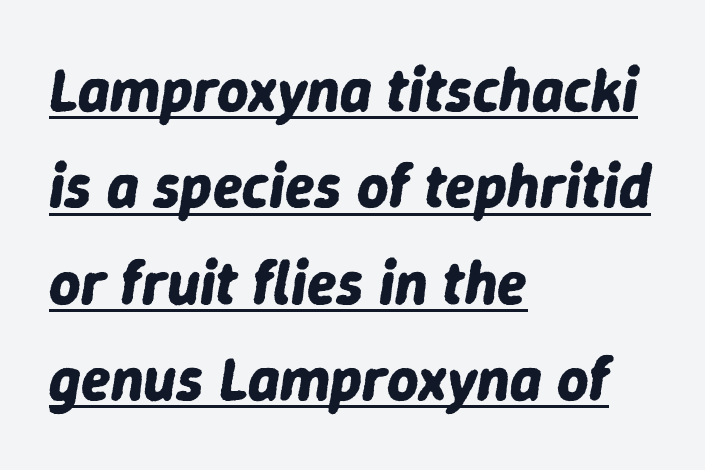
Q: Is the text bold? A: Yes.
Q: Is the text italic (slanted)? A: Yes, it leans right by about 9 degrees.
Q: Is the text underlined? A: Yes.
Q: How is the paragraph aligned? A: Left-aligned.
Q: Is the spacing between letters normal or unusually wide? A: Normal.
Q: Is the spacing between lines tight, normal or loose? A: Normal.
Q: Width (condensed, normal, or wide)? A: Normal.
Q: Stroke contrast? A: Low.
Q: x-height? A: Medium.
Q: Monospaced? A: No.
